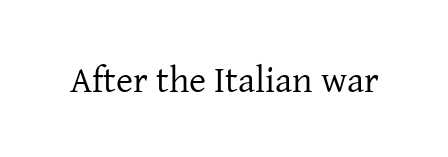
A typesetter would call this zero additional tracking. No chunkiness to these letters — they're not bold. Ordinary non-slanted type is in use. Type style note: has serifs.
